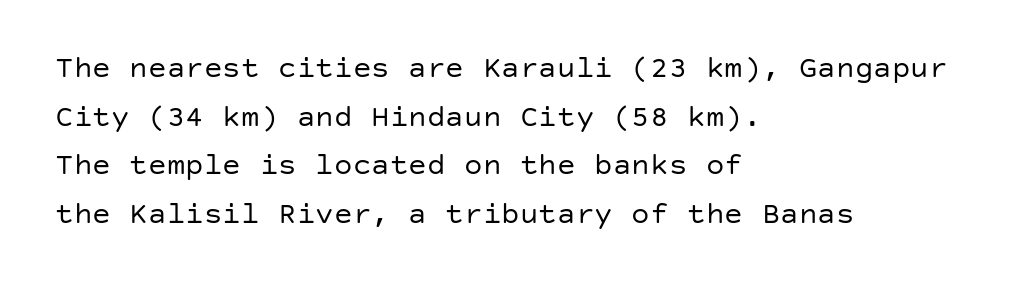
The image shows 31 px regular-weight sans-serif type, upright; set left-aligned, normal line spacing (1.57x), normal letter spacing, not underlined; low stroke contrast and a large x-height.
